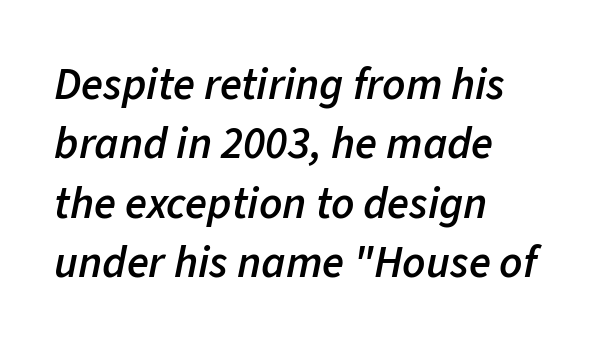
{"italic": "yes", "lean": "right", "slant_degrees": 11, "bold": "semi", "weight": "semibold", "width": "normal", "stroke_contrast": "low", "x_height": "medium", "monospaced": "no", "underline": "no", "align": "left", "line_spacing": "normal", "line_spacing_ratio": 1.32, "letter_spacing": "normal", "letter_spacing_em": 0.0, "glyph_px": 45}
